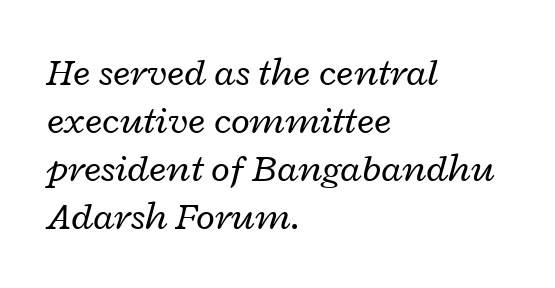
Q: Is the text bold? A: No.
Q: Is the text italic (slanted)? A: Yes, it leans right by about 12 degrees.
Q: Is the text underlined? A: No.
Q: How is the paragraph aligned? A: Left-aligned.
Q: Is the spacing between letters normal or unusually wide? A: Normal.
Q: Width (condensed, normal, or wide)? A: Wide.
Q: Stroke contrast? A: Low.
Q: x-height? A: Medium.
Q: Monospaced? A: No.
